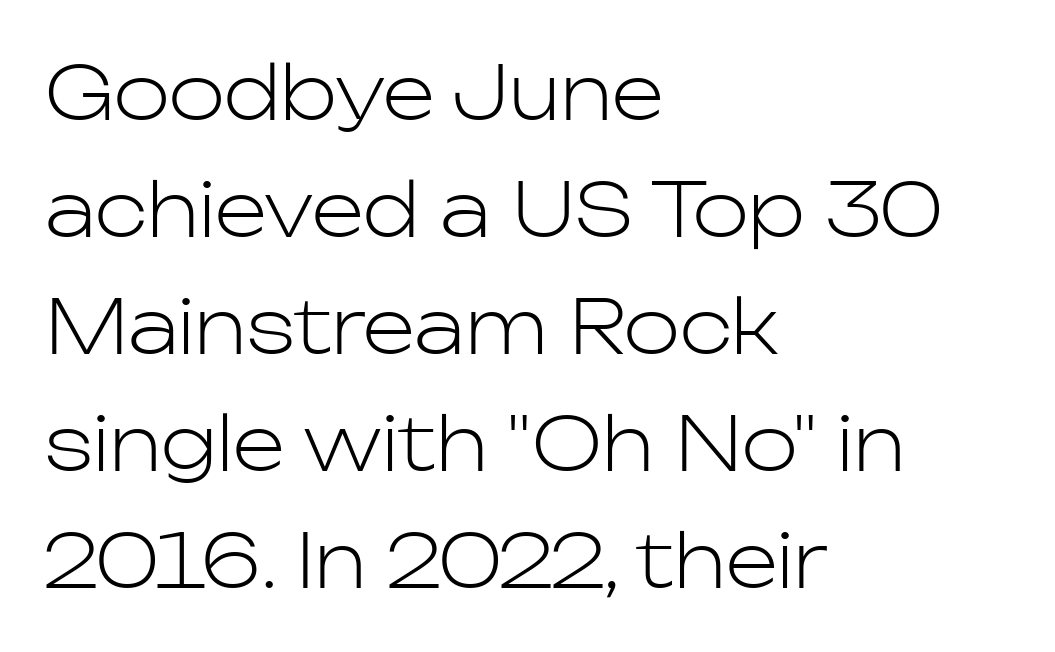
Q: Is the text bold? A: No.
Q: Is the text italic (slanted)? A: No, it is upright.
Q: Is the typeface a serif or a sans-serif typeface? A: Sans-serif.
Q: Is the text underlined? A: No.
Q: How is the paragraph aligned? A: Left-aligned.
Q: Is the spacing between letters normal or unusually wide? A: Normal.
Q: Is the spacing between lines tight, normal or loose? A: Normal.
Q: Width (condensed, normal, or wide)? A: Normal.
Q: Stroke contrast? A: Low.
Q: x-height? A: Medium.
Q: Monospaced? A: No.
